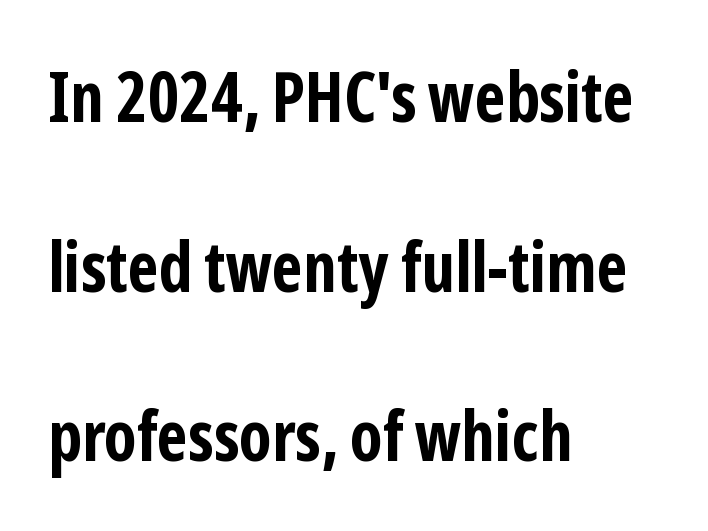
Here the designer chose a conventional face with non-uniform glyph widths. Note: no serifs on the glyphs. Is there any slant? The stems are plumb. No extra tracking has been applied to these lines.
